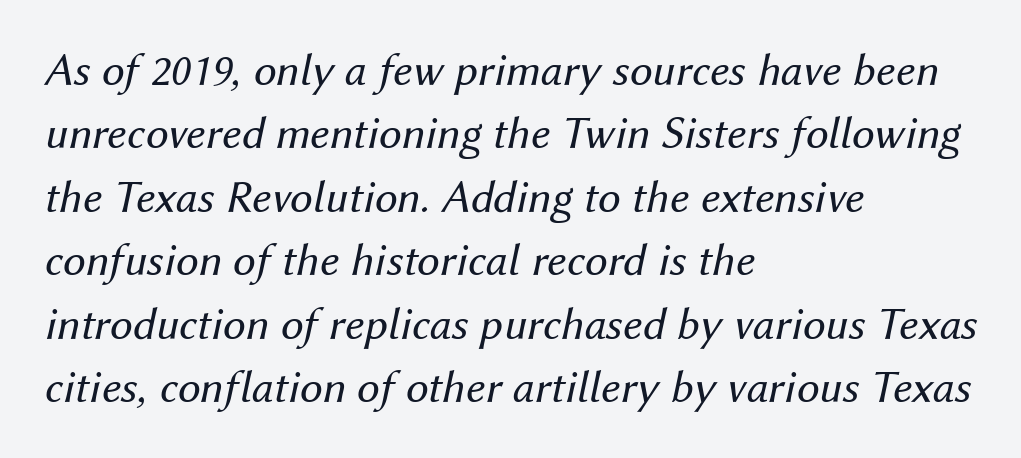
There's an unmistakable incline to the writing here. Counters stay open thanks to moderate or lighter strokes. Each letter keeps its own natural width here, so spacing adapts to shape. Rule under the text: the space is simply empty.
